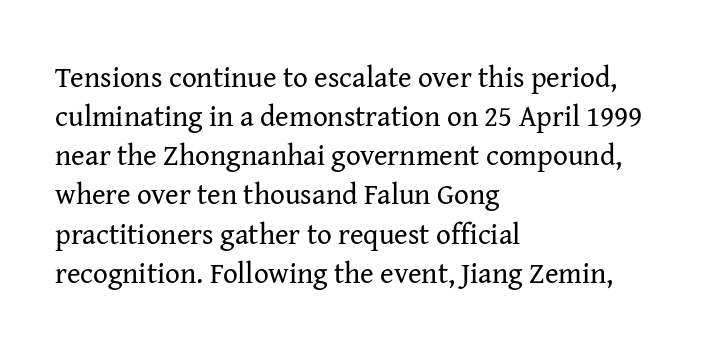
The image shows 29 px regular-weight serif type, upright; set left-aligned, normal line spacing (1.35x), normal letter spacing, not underlined; medium stroke contrast and a medium x-height.
